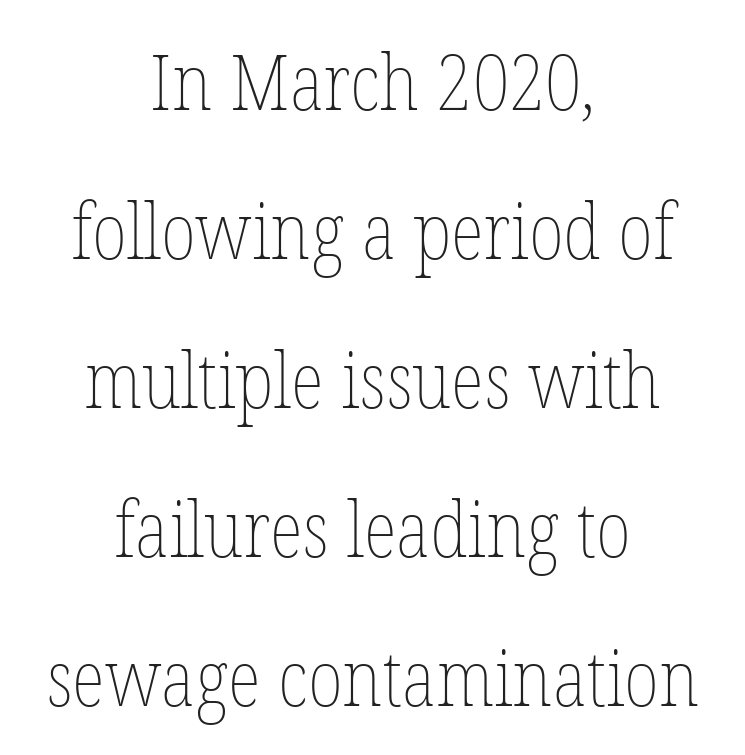
Caption: multi-line text, centered on the measure. When letters stand straight like this, we call the style roman or upright. Quick note: underline off. Stroke thickness stays within the range of a standard reading face or lighter. The leading is generous, giving the passage an open texture. Do the characters align in a grid? No, the font is proportional.
